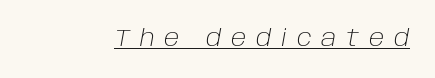
The image shows 24 px text type, italic (leaning right); set unusually wide letter spacing (+0.41 em), underlined.
